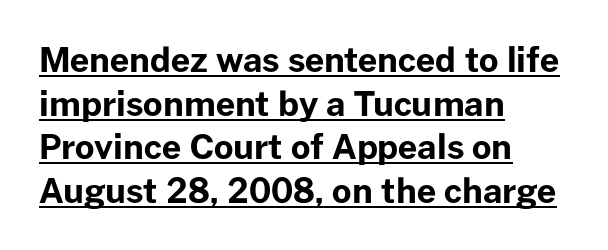
You can see a thin bar hugging the bottom of the glyphs. Normally led — the rows are evenly, conventionally spaced. Looks like regular typesetting: each glyph gets only the width it needs. Inter-character spacing is left at the font's built-in metrics. The characters look thick and weighty, a clear bold. If you drew a ruler down the left edge, every line would touch it.
